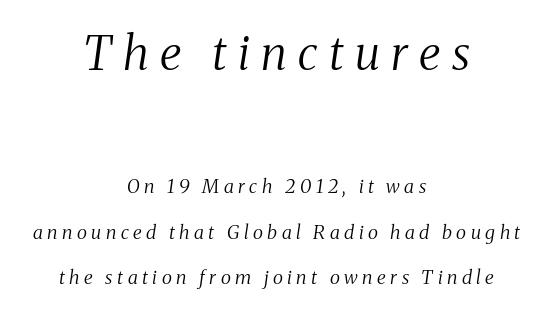
{"serif": "yes", "italic": "yes", "lean": "right", "slant_degrees": 8, "bold": "no", "weight": "regular", "width": "condensed", "stroke_contrast": "medium", "x_height": "medium", "monospaced": "no", "underline": "no", "align": "center", "line_spacing": "loose", "line_spacing_ratio": 2.41, "letter_spacing": "wide", "letter_spacing_em": 0.24, "larger_block": "first", "size_ratio": 2.47, "glyph_px": 47}
